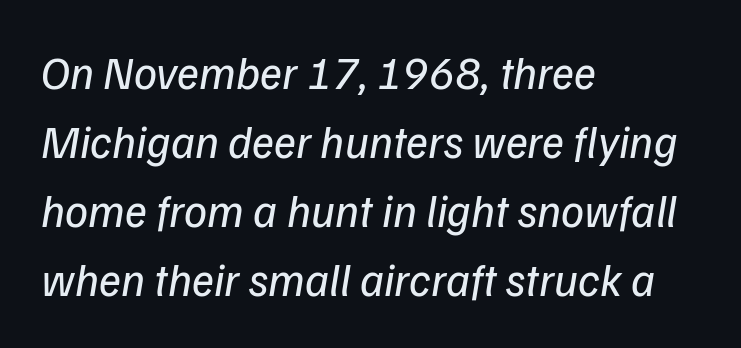
The lines are quadded left. Vertical spacing — default. A typesetter would call this proportional, since set widths differ per character. Standard letterfit; no display-style spreading of the glyphs. No heavy texture on the line: the type isn't bold. When letters slant like this, we call the style italic.
